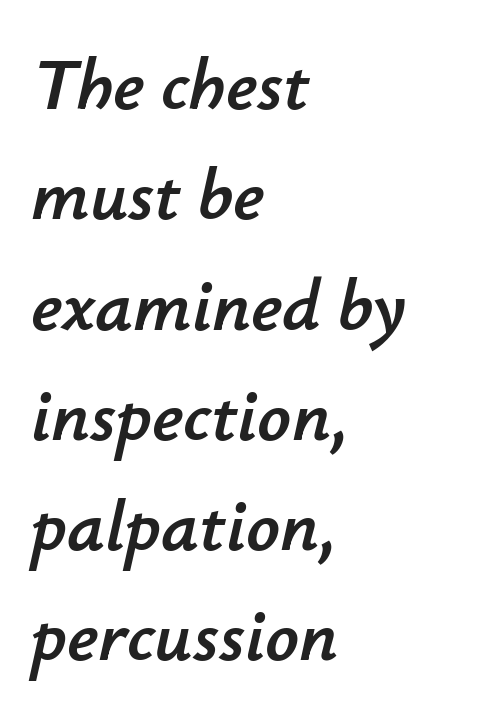
Q: Is the text italic (slanted)? A: Yes, it leans right by about 12 degrees.
Q: Is the text underlined? A: No.
Q: How is the paragraph aligned? A: Left-aligned.
Q: Is the spacing between letters normal or unusually wide? A: Normal.
Q: Is the spacing between lines tight, normal or loose? A: Normal.
Q: Width (condensed, normal, or wide)? A: Normal.
Q: Stroke contrast? A: Low.
Q: x-height? A: Small.
Q: Monospaced? A: No.
